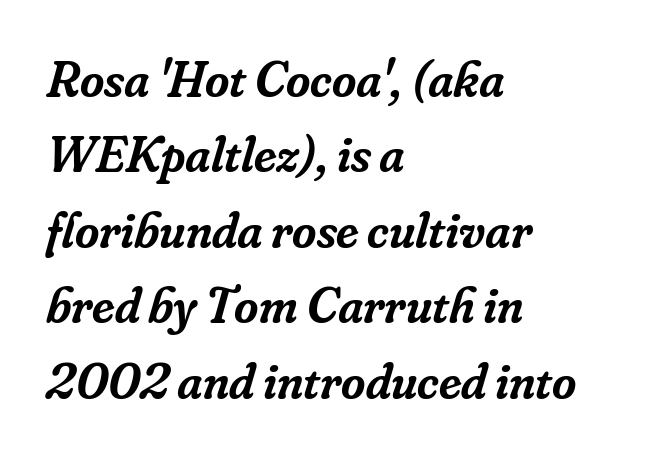
Q: Is the text bold? A: Semi-bold.
Q: Is the text italic (slanted)? A: Yes, it leans right by about 16 degrees.
Q: Is the typeface a serif or a sans-serif typeface? A: Serif.
Q: Is the text underlined? A: No.
Q: How is the paragraph aligned? A: Left-aligned.
Q: Is the spacing between letters normal or unusually wide? A: Normal.
Q: Is the spacing between lines tight, normal or loose? A: Normal.
Q: Width (condensed, normal, or wide)? A: Normal.
Q: Stroke contrast? A: Low.
Q: x-height? A: Small.
Q: Monospaced? A: No.
